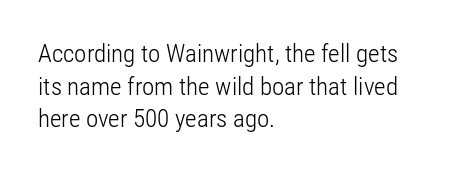
What's the leading like? Ordinary, nothing unusual. The passage shown has conventional tracking throughout. The typography opts for an upright posture over an oblique one. The passage is arranged the way most books set body copy — flush left.
